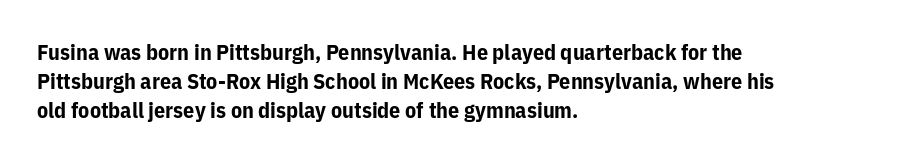
The image shows 22 px bold type, upright; set left-aligned, normal line spacing (1.31x), normal letter spacing, not underlined.
